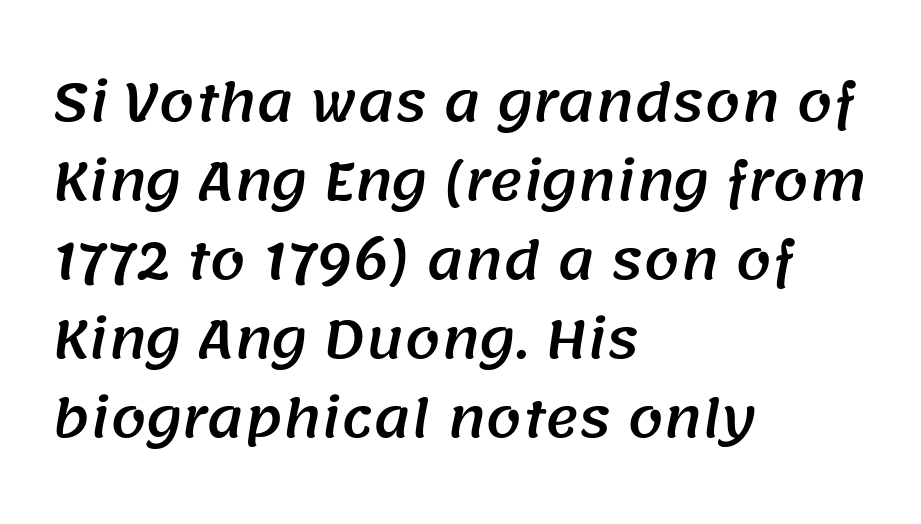
Q: Is the typeface a serif or a sans-serif typeface? A: Sans-serif.
Q: Is the text underlined? A: No.
Q: How is the paragraph aligned? A: Left-aligned.
Q: Is the spacing between letters normal or unusually wide? A: Normal.
Q: Is the spacing between lines tight, normal or loose? A: Normal.
Q: Width (condensed, normal, or wide)? A: Normal.
Q: Stroke contrast? A: Medium.
Q: x-height? A: Large.
Q: Monospaced? A: No.
